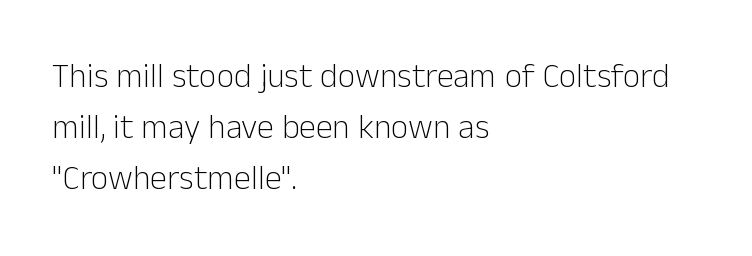
{"serif": "no", "italic": "no", "bold": "no", "weight": "light", "width": "normal", "stroke_contrast": "low", "x_height": "medium", "monospaced": "no", "underline": "no", "align": "left", "line_spacing": "normal", "line_spacing_ratio": 1.5, "letter_spacing": "normal", "letter_spacing_em": 0.0, "glyph_px": 34}
